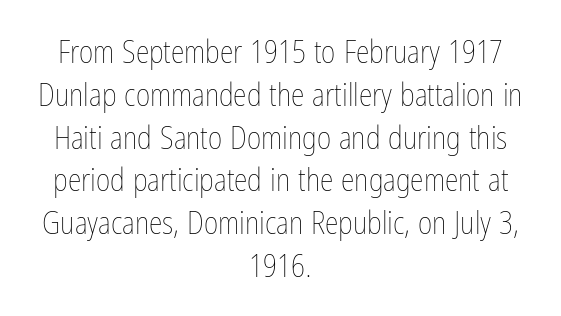
{"italic": "no", "bold": "no", "weight": "thin", "width": "condensed", "stroke_contrast": "low", "x_height": "medium", "monospaced": "no", "underline": "no", "align": "center", "line_spacing": "normal", "line_spacing_ratio": 1.38, "letter_spacing": "normal", "letter_spacing_em": 0.0, "glyph_px": 31}
